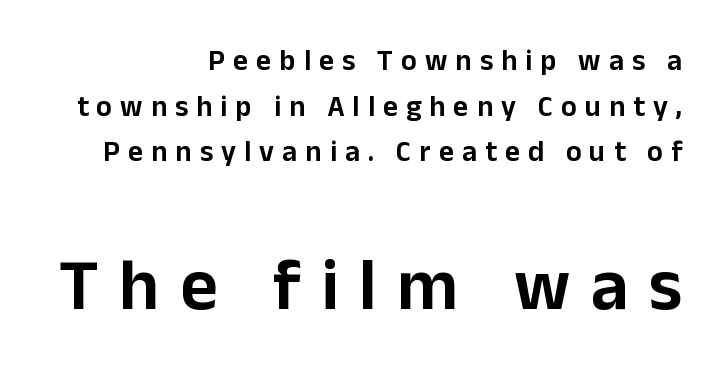
Q: Is the text italic (slanted)? A: No, it is upright.
Q: Is the typeface a serif or a sans-serif typeface? A: Sans-serif.
Q: Is the text underlined? A: No.
Q: How is the paragraph aligned? A: Right-aligned.
Q: Is the spacing between letters normal or unusually wide? A: Unusually wide.
Q: Is the spacing between lines tight, normal or loose? A: Normal.
Q: Which block of text is set in a larger size, the first (top) or the second (bottom)? A: The second (bottom) one.
Q: Width (condensed, normal, or wide)? A: Normal.
Q: Stroke contrast? A: Low.
Q: x-height? A: Medium.
Q: Monospaced? A: No.
